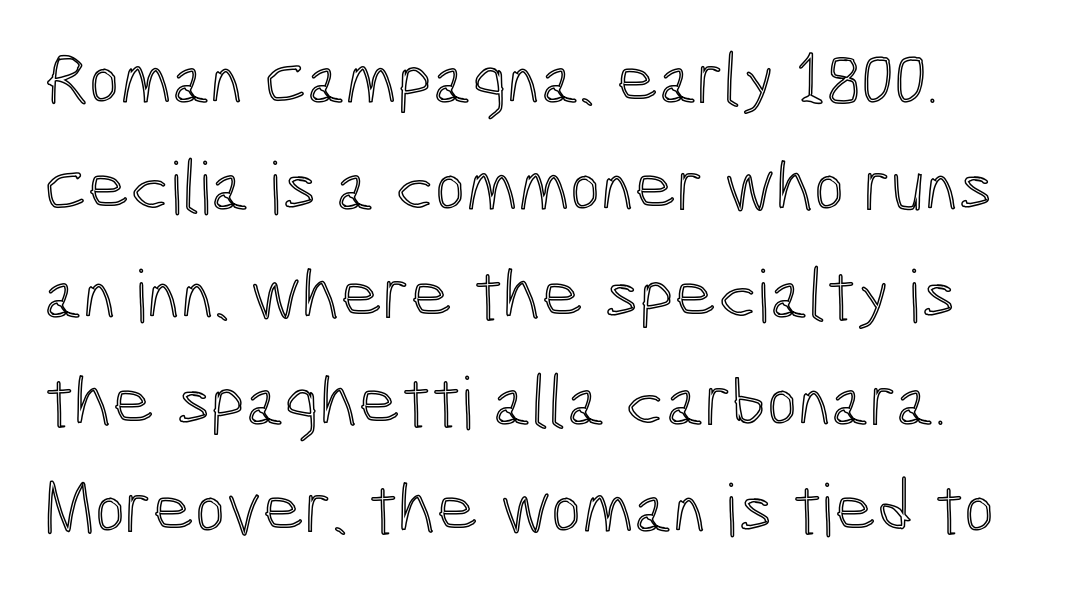
{"italic": "no", "width": "condensed", "x_height": "medium", "monospaced": "no", "underline": "no", "align": "left", "line_spacing": "normal", "line_spacing_ratio": 1.47, "letter_spacing": "normal", "letter_spacing_em": 0.0, "glyph_px": 73}
